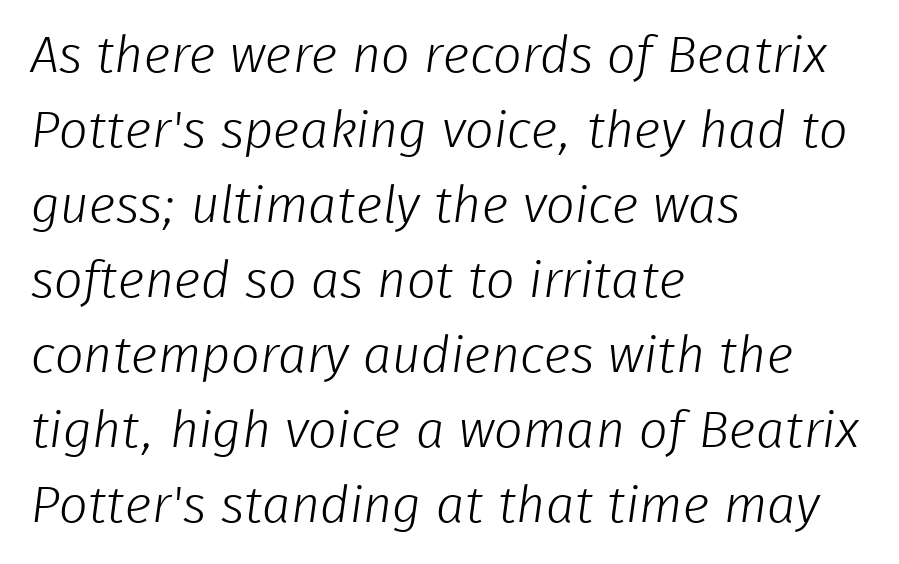
Q: Is the text bold? A: No.
Q: Is the typeface a serif or a sans-serif typeface? A: Sans-serif.
Q: Is the text underlined? A: No.
Q: How is the paragraph aligned? A: Left-aligned.
Q: Is the spacing between letters normal or unusually wide? A: Normal.
Q: Is the spacing between lines tight, normal or loose? A: Normal.
Q: Width (condensed, normal, or wide)? A: Normal.
Q: Stroke contrast? A: Low.
Q: x-height? A: Medium.
Q: Monospaced? A: No.
